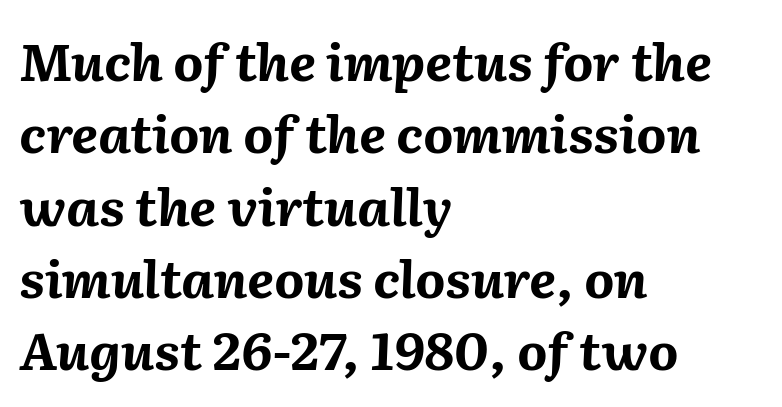
The image shows 52 px bold type, italic (leaning right); set left-aligned, normal line spacing (1.39x), normal letter spacing, not underlined; medium stroke contrast and a medium x-height.
